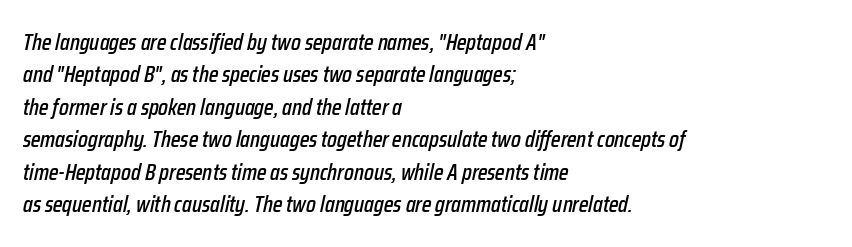
The rendering anchors every line to the left-hand side. Vertically, the passage feels balanced, rows spaced as you'd expect. Is the letter spacing exaggerated? No — it looks like the ordinary default. Beneath every word, the page is bare. Characters are canted at an angle relative to the baseline's perpendicular.
